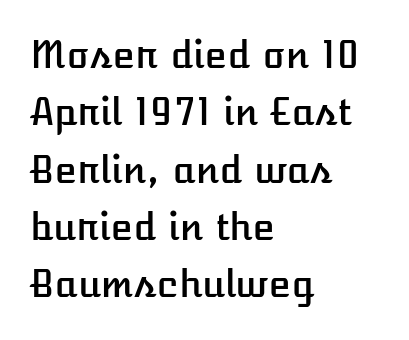
The image shows 37 px text type, upright; set left-aligned, normal line spacing (1.55x), normal letter spacing, not underlined; low stroke contrast and a medium x-height.
